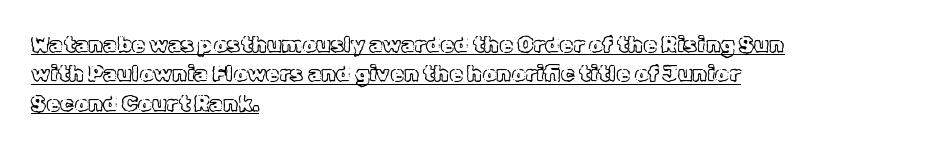
Q: Is the text italic (slanted)? A: No, it is upright.
Q: Is the text underlined? A: Yes.
Q: How is the paragraph aligned? A: Left-aligned.
Q: Is the spacing between letters normal or unusually wide? A: Normal.
Q: Is the spacing between lines tight, normal or loose? A: Normal.
